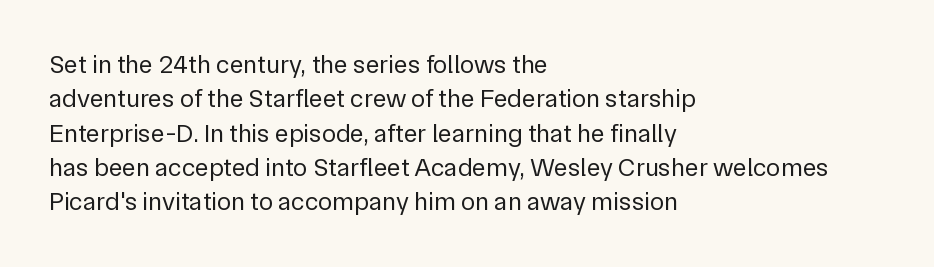
{"italic": "no", "bold": "no", "underline": "no", "align": "left", "line_spacing": "normal", "line_spacing_ratio": 1.32, "letter_spacing": "normal", "letter_spacing_em": 0.0, "glyph_px": 26}
